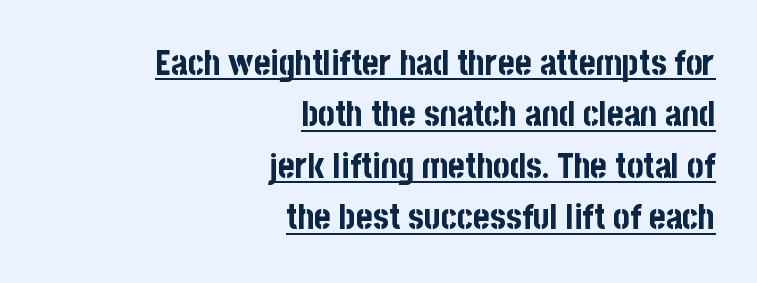
Character widths vary here, with narrow letters taking less room than wide ones. Notice how descenders clear the ascenders below comfortably — that's standard leading. The type is set solid horizontally, with unmodified tracking. These lines were composed using upright roman letters. As a designer I'd log this as weight 700, bold.
